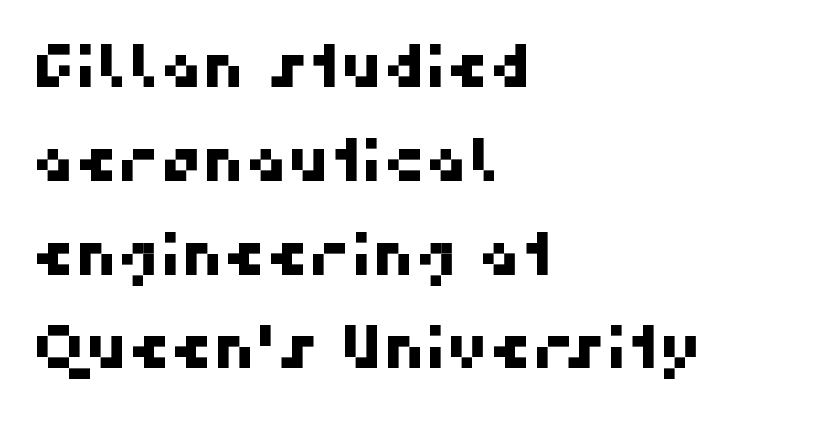
The image shows 59 px sans-serif type; set left-aligned, normal line spacing (1.59x), normal letter spacing, not underlined; high stroke contrast and a medium x-height.
